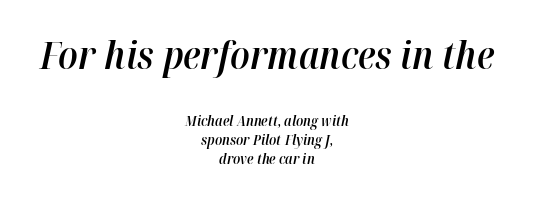
This is oblique type, the kind used for emphasis or titles. Beneath every word, the page is bare. Slightly chunky letters — semibold, I'd say, not full bold. Visually the block forms a symmetrical silhouette, jagged on both flanks. Varying glyph widths throughout — classic text-font behaviour. The composition opens big and finishes small.
